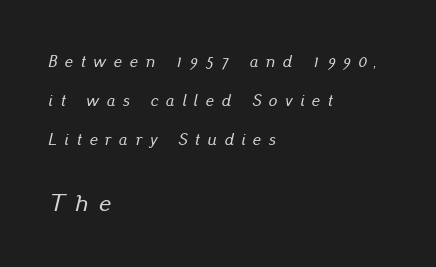
The image shows 25 px text type, italic (leaning right); set left-aligned, loose line spacing (2.28x), unusually wide letter spacing (+0.45 em), not underlined; the second (bottom) block is 1.47x larger.
